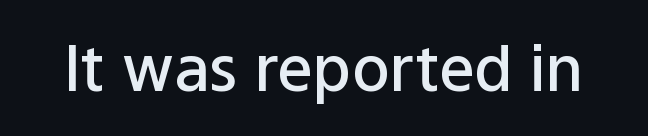
Notice how the stems are strictly vertical — no italics here. Check where the strokes stop: nothing finishes them off — pure sans. Stems and bowls a touch heavier than normal — semibold. The face used here is proportionally spaced, like ordinary book or web type.
